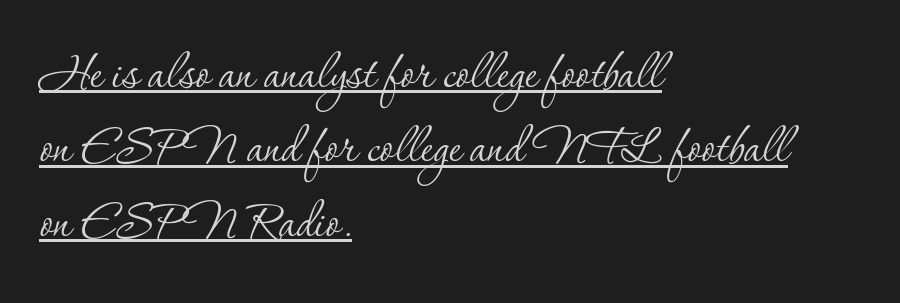
Q: Is the text bold? A: No.
Q: Is the text italic (slanted)? A: Yes.
Q: Is the typeface a serif or a sans-serif typeface? A: Serif.
Q: Is the text underlined? A: Yes.
Q: How is the paragraph aligned? A: Left-aligned.
Q: Is the spacing between letters normal or unusually wide? A: Normal.
Q: Width (condensed, normal, or wide)? A: Normal.
Q: Stroke contrast? A: Low.
Q: x-height? A: Small.
Q: Monospaced? A: No.
